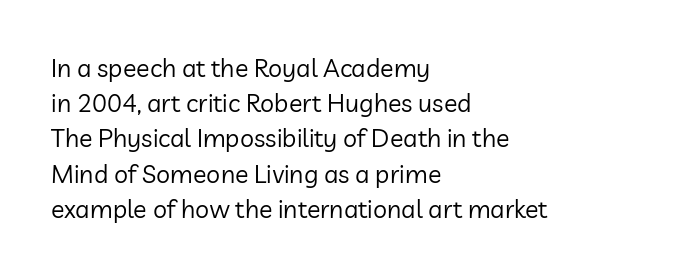
Weight: not bold — regular or lighter. Summary of vertical rhythm: regular, with standard interline spacing. Italic? Not at all — the glyphs are vertical. Words appear dense and cohesive because spacing is normal. Glance below the letters and you will spot only blank space.
